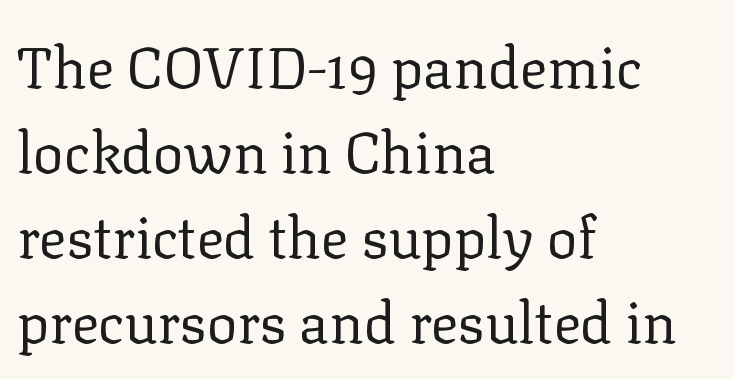
If you drew a line through each stem, it would be perfectly vertical. The rendering shows small feet on the letterforms — a serif design. Leading: standard. All the whitespace from short lines collects on the right. The passage shown is not bold in any degree. How are the letters spaced? Ordinarily, with no added tracking.
